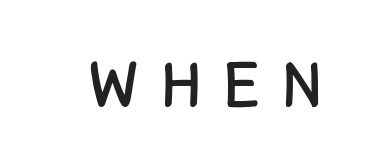
Q: Is the text italic (slanted)? A: No, it is upright.
Q: Is the typeface a serif or a sans-serif typeface? A: Sans-serif.
Q: Is the text underlined? A: No.
Q: Is the spacing between letters normal or unusually wide? A: Unusually wide.
Q: Width (condensed, normal, or wide)? A: Condensed.
Q: Stroke contrast? A: Low.
Q: x-height? A: Large.
Q: Monospaced? A: No.
